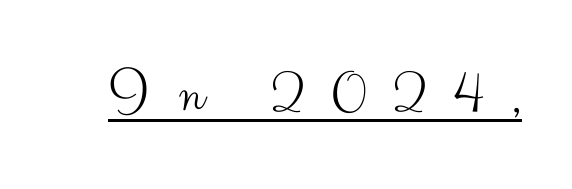
{"serif": "no", "bold": "no", "weight": "light", "width": "normal", "stroke_contrast": "medium", "x_height": "small", "monospaced": "no", "underline": "yes", "letter_spacing": "wide", "letter_spacing_em": 0.41, "glyph_px": 65}
